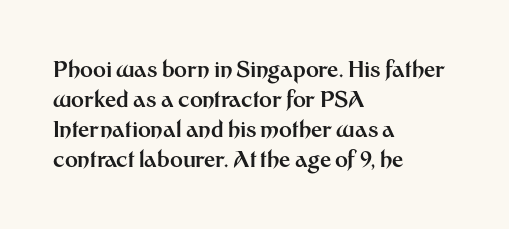
{"italic": "no", "bold": "yes", "underline": "no", "align": "left", "line_spacing": "normal", "line_spacing_ratio": 1.37, "letter_spacing": "normal", "letter_spacing_em": 0.0, "glyph_px": 22}
